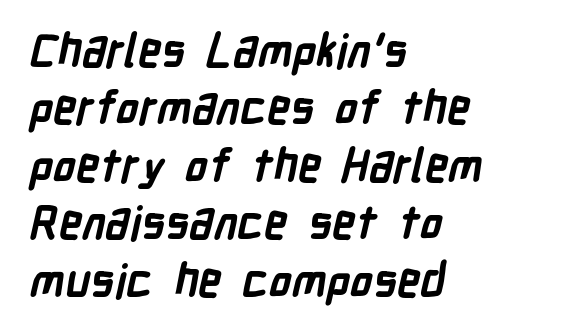
Q: Is the text bold? A: Yes.
Q: Is the typeface a serif or a sans-serif typeface? A: Sans-serif.
Q: Is the text underlined? A: No.
Q: How is the paragraph aligned? A: Left-aligned.
Q: Is the spacing between letters normal or unusually wide? A: Normal.
Q: Is the spacing between lines tight, normal or loose? A: Normal.
Q: Width (condensed, normal, or wide)? A: Condensed.
Q: Stroke contrast? A: Low.
Q: x-height? A: Medium.
Q: Monospaced? A: No.
